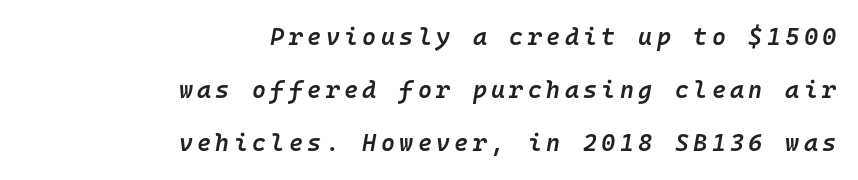
{"italic": "yes", "lean": "right", "slant_degrees": 10, "bold": "semi", "underline": "no", "align": "right", "line_spacing": "loose", "line_spacing_ratio": 2.21, "glyph_px": 24}
